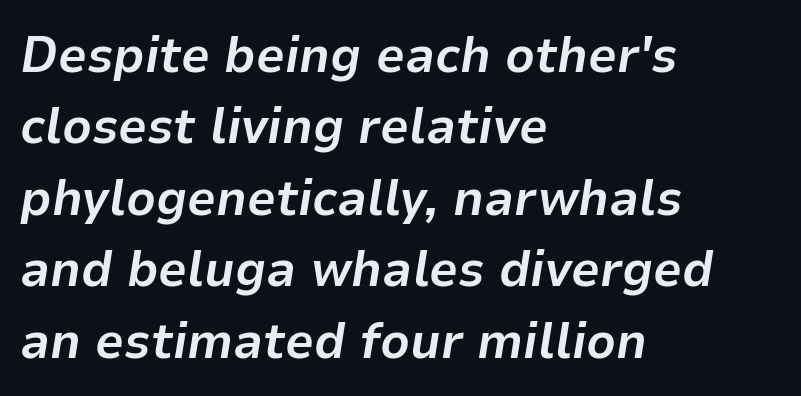
The image shows 51 px bold type, italic (leaning right); set left-aligned, normal line spacing (1.4x), normal letter spacing, not underlined; low stroke contrast and a medium x-height.
